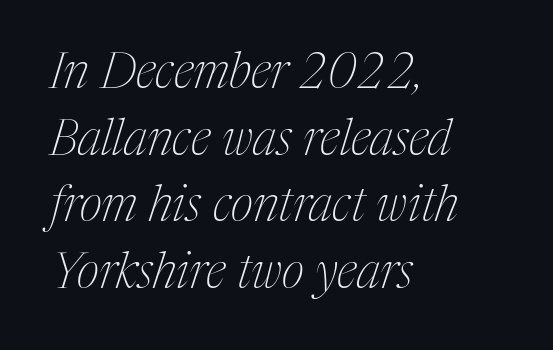
A typesetter would call this zero additional tracking. Quick note: interline space is typical. To sum up the face: it has serifs. It's the slanting kind of type.
